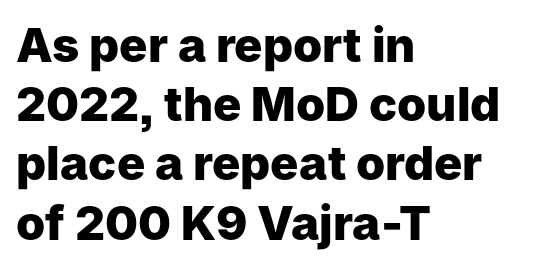
A clean baseline with only descenders dipping below it. Emphasis by weight is at full strength: bold. Looks like regular typesetting: each glyph gets only the width it needs. Teacher's note: observe the even left margin — that is flush-left alignment. It's the straight-up-and-down kind of type. The horizontal fit of the characters is conventional and even.
